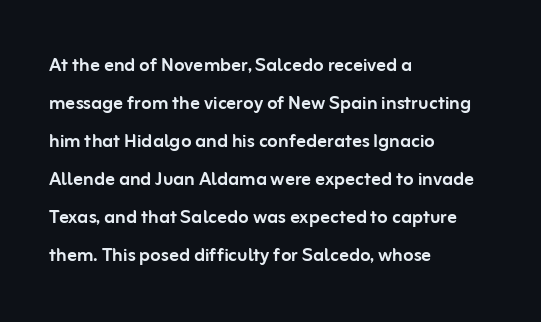
The specimen omits any rule beneath the text block's lines. Alignment: flush left. Italic? Not at all — the glyphs are vertical. The lines sit at an ordinary, default distance from one another. You could call the tracking neutral — neither tight nor loose.
